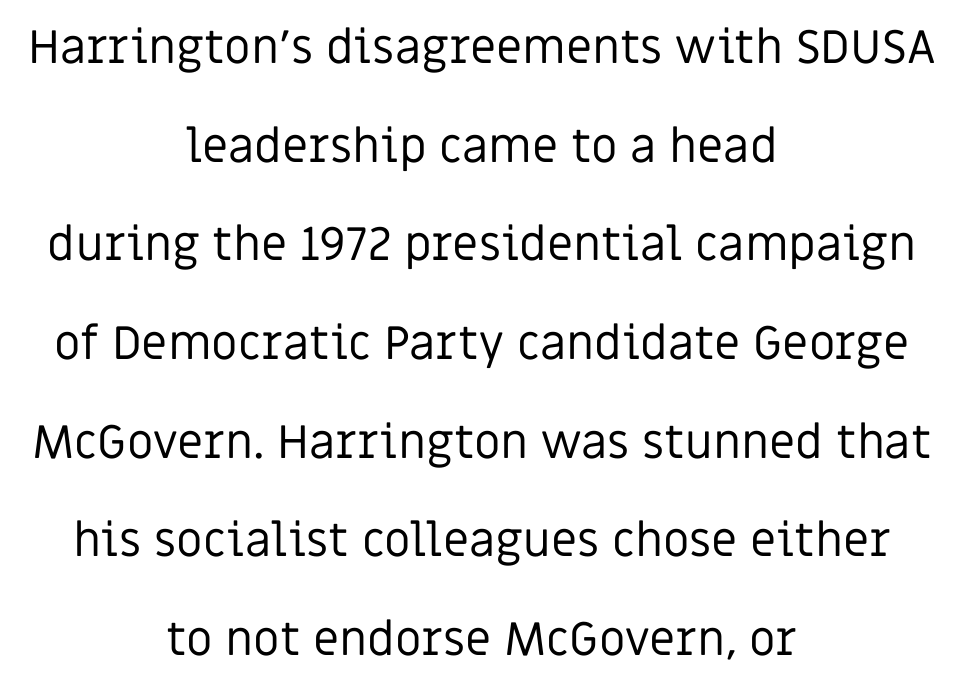
Q: Is the text bold? A: No.
Q: Is the text italic (slanted)? A: No, it is upright.
Q: Is the typeface a serif or a sans-serif typeface? A: Sans-serif.
Q: Is the text underlined? A: No.
Q: How is the paragraph aligned? A: Centered.
Q: Is the spacing between letters normal or unusually wide? A: Normal.
Q: Is the spacing between lines tight, normal or loose? A: Loose.
Q: Width (condensed, normal, or wide)? A: Normal.
Q: Stroke contrast? A: Low.
Q: x-height? A: Large.
Q: Monospaced? A: No.
